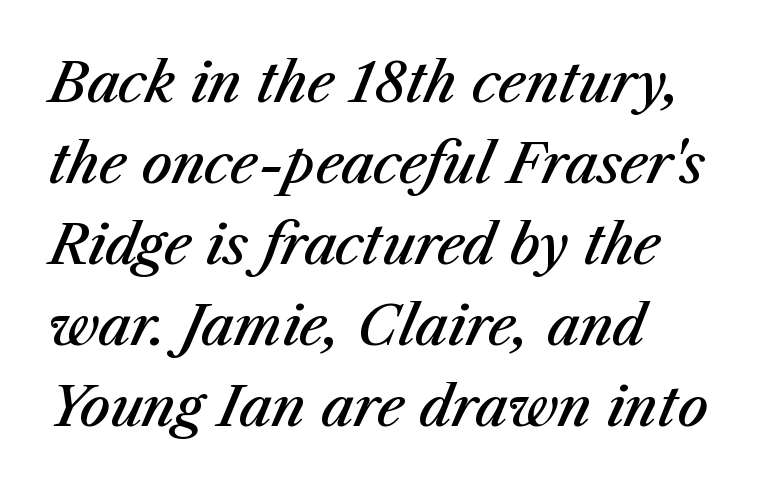
{"italic": "yes", "lean": "right", "slant_degrees": 23, "bold": "semi", "weight": "semibold", "width": "normal", "stroke_contrast": "medium", "x_height": "medium", "monospaced": "no", "underline": "no", "align": "left", "line_spacing": "normal", "line_spacing_ratio": 1.5, "letter_spacing": "normal", "letter_spacing_em": 0.0, "glyph_px": 54}
